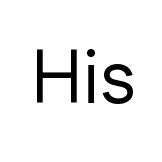
The image shows 76 px regular-weight sans-serif type, upright; set normal letter spacing, not underlined; low stroke contrast and a medium x-height.
